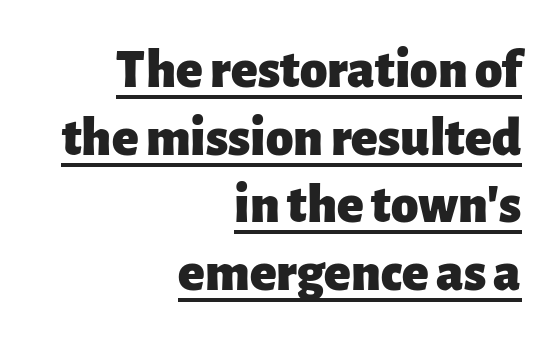
The image shows 55 px heavy sans-serif type, upright; set right-aligned, line spacing 1.23x, normal letter spacing, underlined; low stroke contrast and a medium x-height.
